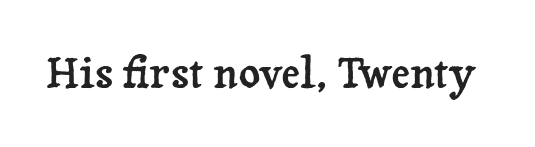
Spacing between characters is what you'd get straight out of the box. Varying glyph widths throughout — classic text-font behaviour. Italic: no, the glyphs are upright roman. Quick note: underline off.
